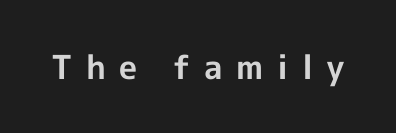
Each row of text sits above clean, open space. Does extra space separate the letters? Yes, quite a lot of it. Font category for this specimen: sans-serif. The sample has been set heavy, in full bold. Posture: upright roman. A typesetter would call this proportional, since set widths differ per character.
